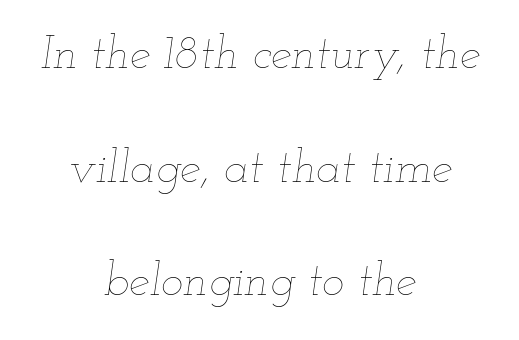
{"italic": "yes", "lean": "right", "slant_degrees": 12, "bold": "no", "weight": "thin", "width": "wide", "stroke_contrast": "low", "x_height": "small", "monospaced": "no", "underline": "no", "align": "center", "line_spacing": "loose", "line_spacing_ratio": 2.42, "letter_spacing": "normal", "letter_spacing_em": 0.0, "glyph_px": 47}
